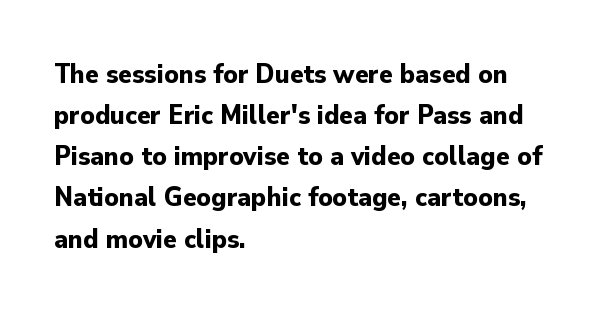
Q: Is the text bold? A: Yes.
Q: Is the text italic (slanted)? A: No, it is upright.
Q: Is the typeface a serif or a sans-serif typeface? A: Sans-serif.
Q: Is the text underlined? A: No.
Q: How is the paragraph aligned? A: Left-aligned.
Q: Is the spacing between letters normal or unusually wide? A: Normal.
Q: Is the spacing between lines tight, normal or loose? A: Normal.
Q: Width (condensed, normal, or wide)? A: Normal.
Q: Stroke contrast? A: Low.
Q: x-height? A: Small.
Q: Monospaced? A: No.
